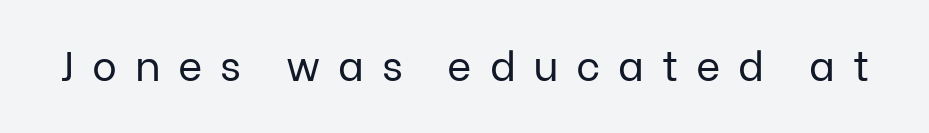
The image shows 42 px regular-weight sans-serif type, upright; set unusually wide letter spacing (+0.42 em), not underlined; low stroke contrast and a medium x-height.
